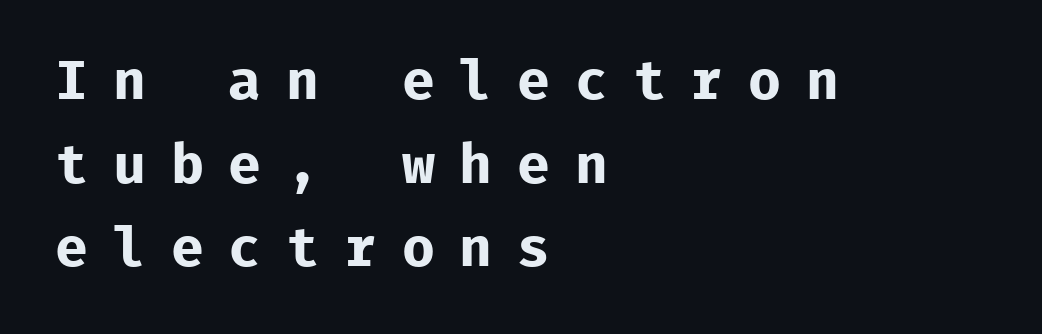
This is sans-serif lettering, the kind often seen on screens and signage. Characters remain perfectly vertical along every line. The text block is weighted toward the left margin, trailing off unevenly rightward. Successive baselines arrive at the customary interval. Each row of text sits above clean, open space. You could only call the tracking loose — the letters float apart.
